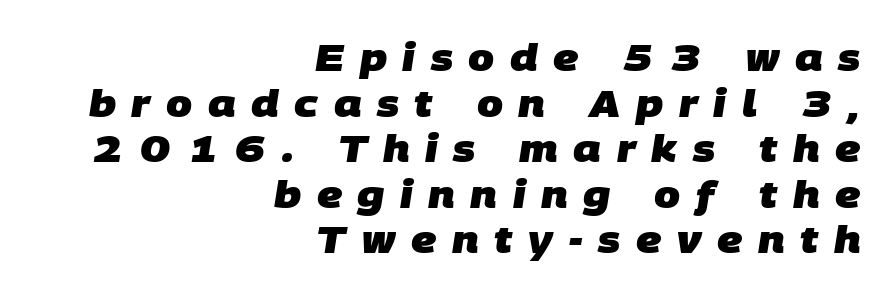
{"serif": "no", "bold": "yes", "weight": "heavy", "width": "normal", "stroke_contrast": "low", "x_height": "large", "monospaced": "no", "underline": "no", "align": "right", "line_spacing_ratio": 1.23, "letter_spacing": "wide", "letter_spacing_em": 0.42, "glyph_px": 37}
